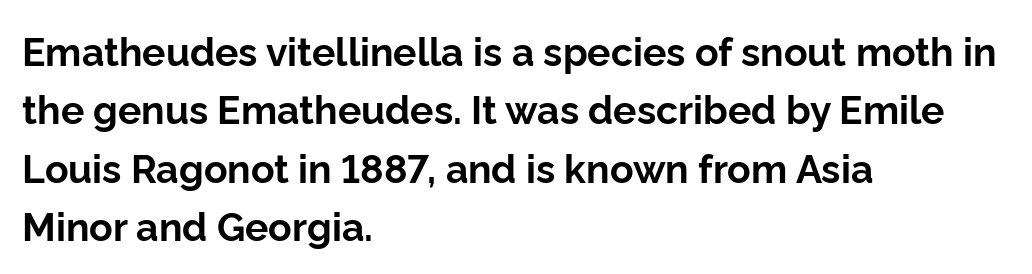
The image shows 39 px bold sans-serif type, upright; set left-aligned, normal line spacing (1.5x), normal letter spacing, not underlined; low stroke contrast and a medium x-height.
